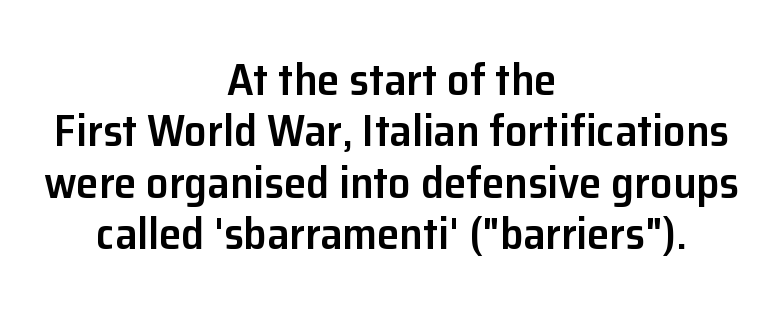
The image shows 45 px semibold sans-serif type, upright; set centered, tight line spacing (1.14x), normal letter spacing, not underlined; low stroke contrast and a medium x-height.
